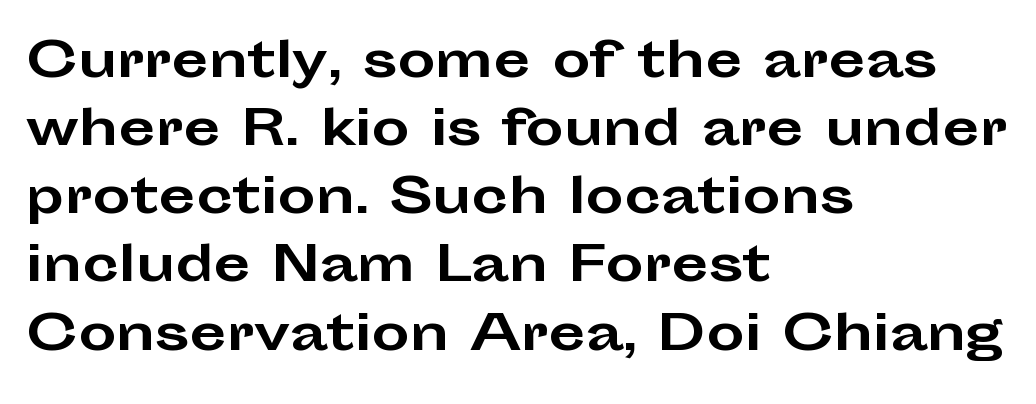
{"serif": "no", "italic": "no", "bold": "yes", "weight": "bold", "width": "wide", "stroke_contrast": "low", "x_height": "medium", "monospaced": "no", "underline": "no", "align": "left", "line_spacing": "normal", "line_spacing_ratio": 1.42, "letter_spacing": "normal", "letter_spacing_em": 0.0, "glyph_px": 48}
